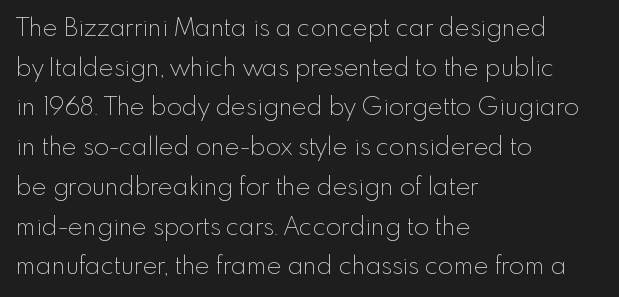
{"italic": "no", "bold": "no", "underline": "no", "align": "left", "line_spacing": "normal", "line_spacing_ratio": 1.59, "letter_spacing": "normal", "letter_spacing_em": 0.0, "glyph_px": 25}
